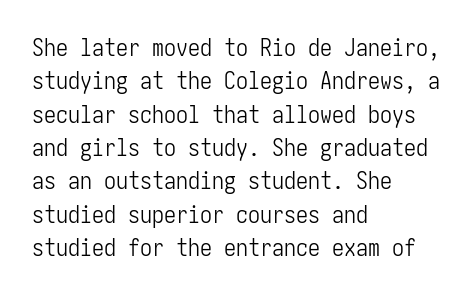
The image shows 24 px text type, upright; set left-aligned, normal line spacing (1.39x), normal letter spacing, not underlined.
